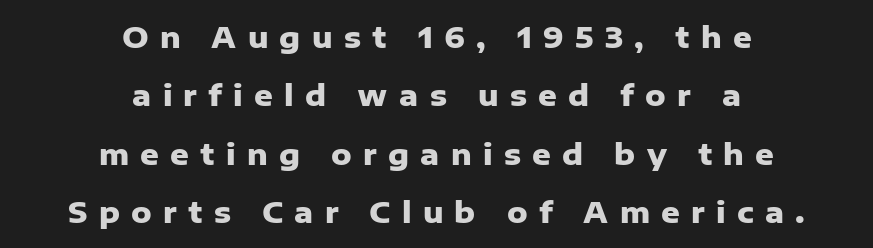
Q: Is the text bold? A: Yes.
Q: Is the text italic (slanted)? A: No, it is upright.
Q: Is the typeface a serif or a sans-serif typeface? A: Sans-serif.
Q: Is the text underlined? A: No.
Q: How is the paragraph aligned? A: Centered.
Q: Is the spacing between letters normal or unusually wide? A: Unusually wide.
Q: Is the spacing between lines tight, normal or loose? A: Loose.
Q: Width (condensed, normal, or wide)? A: Normal.
Q: Stroke contrast? A: Low.
Q: x-height? A: Medium.
Q: Monospaced? A: No.
